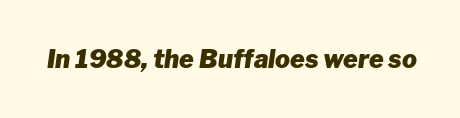
{"italic": "yes", "lean": "right", "slant_degrees": 8, "bold": "yes", "underline": "no", "letter_spacing": "normal", "letter_spacing_em": 0.0, "glyph_px": 25}
